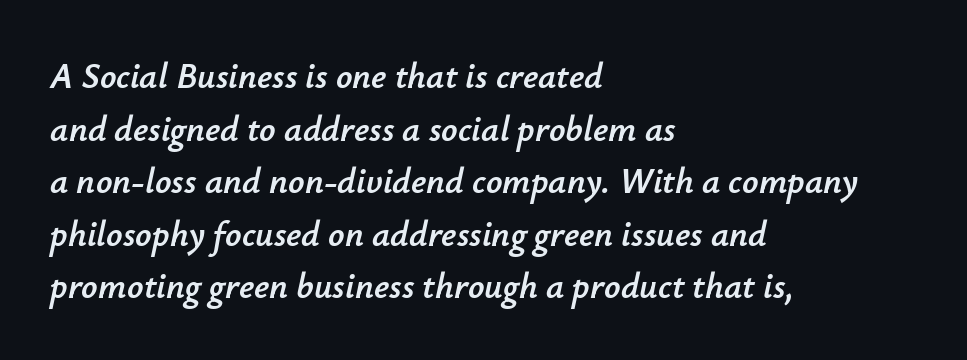
Q: Is the text italic (slanted)? A: Yes, it leans right by about 12 degrees.
Q: Is the text underlined? A: No.
Q: How is the paragraph aligned? A: Left-aligned.
Q: Is the spacing between letters normal or unusually wide? A: Normal.
Q: Is the spacing between lines tight, normal or loose? A: Normal.
Q: Width (condensed, normal, or wide)? A: Normal.
Q: Stroke contrast? A: Low.
Q: x-height? A: Small.
Q: Monospaced? A: No.
